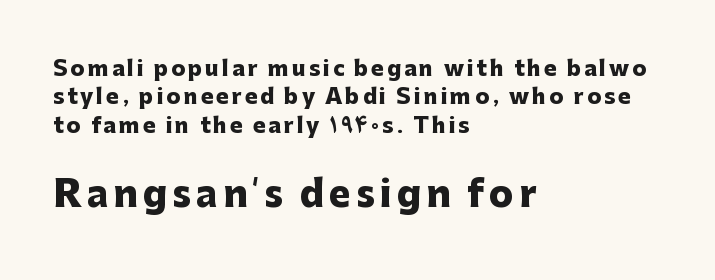
{"serif": "no", "italic": "no", "bold": "yes", "weight": "heavy", "width": "normal", "stroke_contrast": "low", "x_height": "medium", "monospaced": "no", "underline": "no", "align": "left", "line_spacing": "normal", "line_spacing_ratio": 1.35, "larger_block": "second", "size_ratio": 1.71, "glyph_px": 36}
